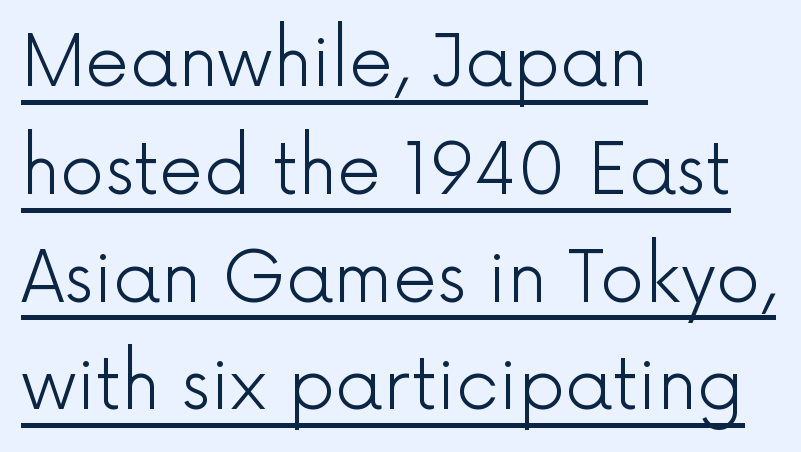
Q: Is the text bold? A: No.
Q: Is the text italic (slanted)? A: No, it is upright.
Q: Is the typeface a serif or a sans-serif typeface? A: Sans-serif.
Q: Is the text underlined? A: Yes.
Q: How is the paragraph aligned? A: Left-aligned.
Q: Is the spacing between letters normal or unusually wide? A: Normal.
Q: Is the spacing between lines tight, normal or loose? A: Normal.
Q: Width (condensed, normal, or wide)? A: Normal.
Q: x-height? A: Medium.
Q: Monospaced? A: No.
